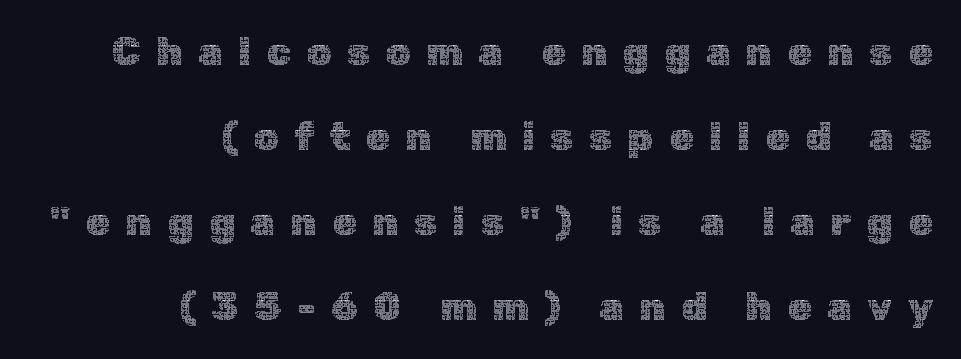
A light-to-regular cut is what we see here. Substantial extra tracking has been applied to these lines. Rendered with straight, roman letterforms. Where is the straight margin? On the right. Note the varied advance widths — an 'i' is clearly narrower than an 'm'. Students, observe: this is what heavily led, spacious text looks like.
